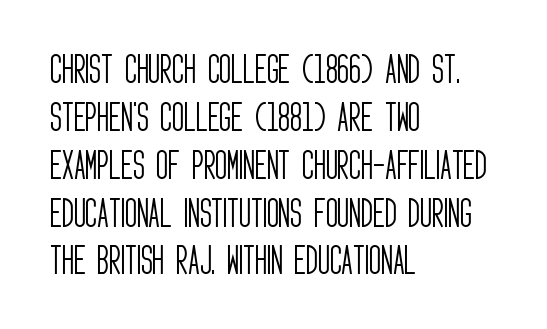
Q: Is the text bold? A: No.
Q: Is the text italic (slanted)? A: No, it is upright.
Q: Is the typeface a serif or a sans-serif typeface? A: Sans-serif.
Q: Is the text underlined? A: No.
Q: How is the paragraph aligned? A: Left-aligned.
Q: Is the spacing between letters normal or unusually wide? A: Normal.
Q: Is the spacing between lines tight, normal or loose? A: Normal.
Q: Width (condensed, normal, or wide)? A: Condensed.
Q: Stroke contrast? A: Low.
Q: x-height? A: Large.
Q: Monospaced? A: No.
